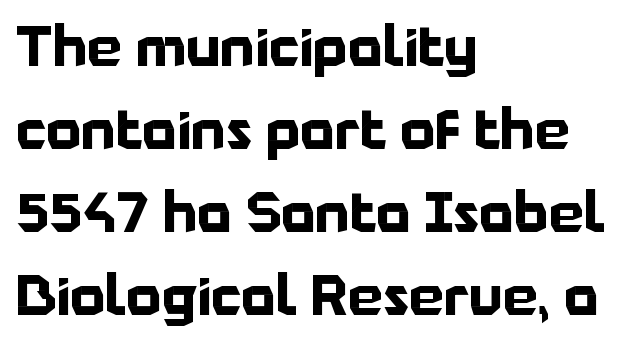
The image shows 55 px bold sans-serif type, upright; set left-aligned, normal line spacing (1.51x), normal letter spacing, not underlined; low stroke contrast and a medium x-height.
